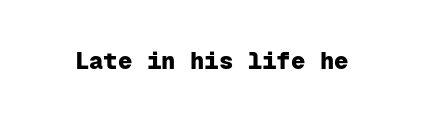
{"italic": "no", "bold": "yes", "underline": "no", "letter_spacing": "normal", "letter_spacing_em": 0.0, "glyph_px": 24}
